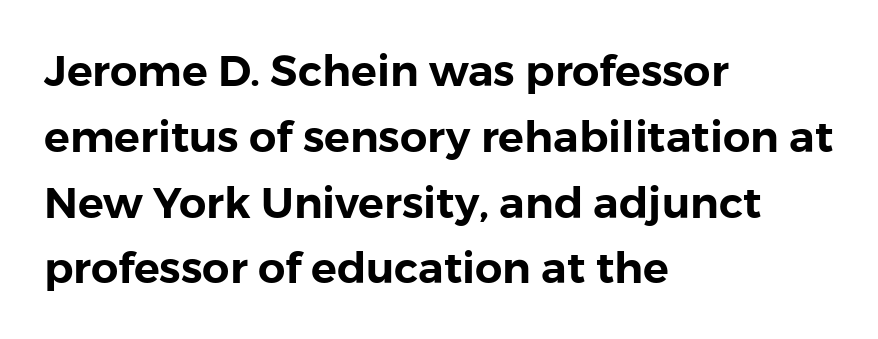
The image shows 43 px sans-serif type, upright; set left-aligned, normal line spacing (1.53x), normal letter spacing, not underlined; low stroke contrast and a medium x-height.
